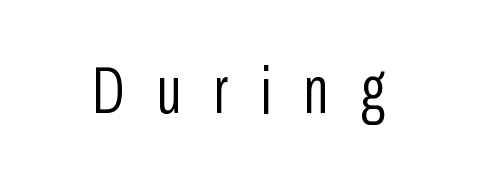
Q: Is the text bold? A: No.
Q: Is the text italic (slanted)? A: No, it is upright.
Q: Is the typeface a serif or a sans-serif typeface? A: Sans-serif.
Q: Is the text underlined? A: No.
Q: Is the spacing between letters normal or unusually wide? A: Unusually wide.
Q: Width (condensed, normal, or wide)? A: Condensed.
Q: Stroke contrast? A: Low.
Q: x-height? A: Medium.
Q: Monospaced? A: No.
